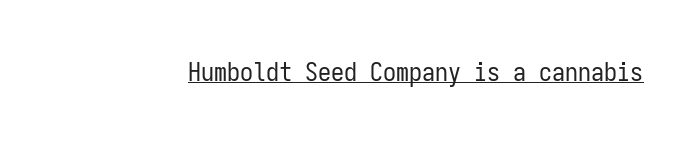
{"italic": "no", "bold": "no", "underline": "yes", "letter_spacing": "normal", "letter_spacing_em": 0.0, "glyph_px": 26}
